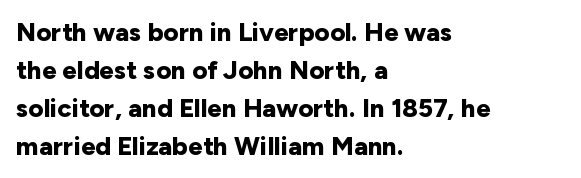
The image shows 26 px bold type, upright; set left-aligned, normal line spacing (1.46x), normal letter spacing, not underlined.
